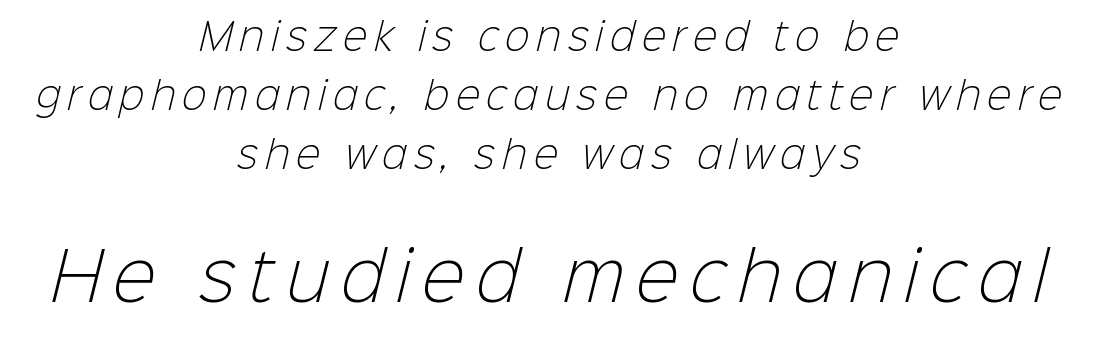
The image shows 65 px light sans-serif type; set centered, normal line spacing (1.59x), not underlined; the second (bottom) block is 1.76x larger; low stroke contrast and a medium x-height.
